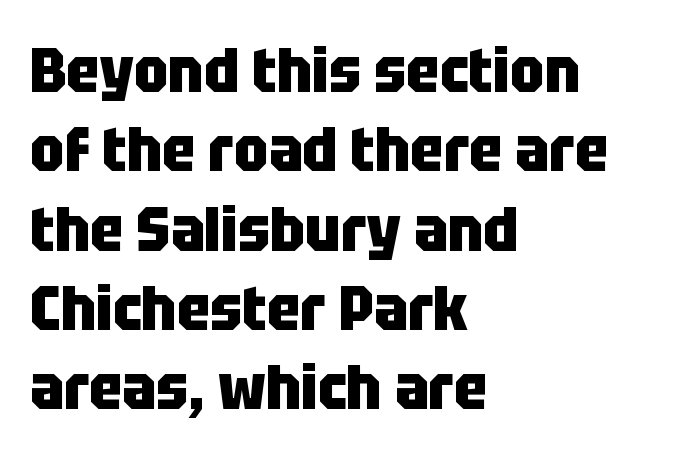
Q: Is the text bold? A: Yes.
Q: Is the text italic (slanted)? A: No, it is upright.
Q: Is the typeface a serif or a sans-serif typeface? A: Sans-serif.
Q: Is the text underlined? A: No.
Q: How is the paragraph aligned? A: Left-aligned.
Q: Is the spacing between letters normal or unusually wide? A: Normal.
Q: Is the spacing between lines tight, normal or loose? A: Normal.
Q: Width (condensed, normal, or wide)? A: Condensed.
Q: Stroke contrast? A: Low.
Q: x-height? A: Large.
Q: Monospaced? A: No.
